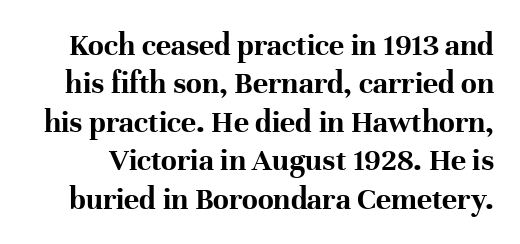
The image shows 32 px bold serif type, upright; set line spacing 1.2x, normal letter spacing, not underlined; high stroke contrast and a medium x-height.
